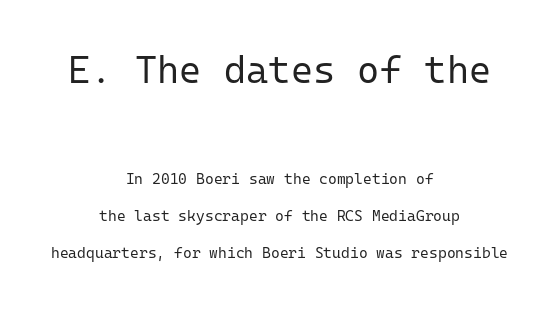
Honestly, the rows look like they've been pulled way apart. The rendering keeps characters at their native spacing. Whoever set this made the first block the dominant, larger element. Note the uniform advance width — an 'i' takes as much space as an 'm'.
